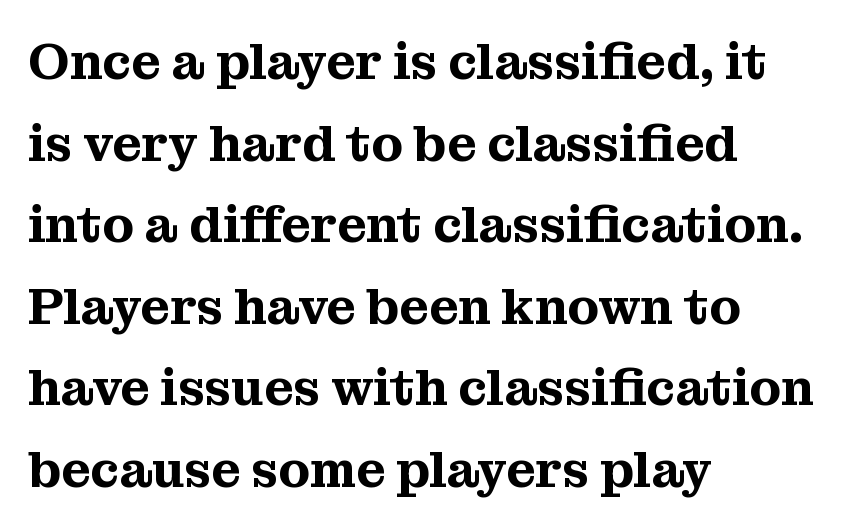
{"serif": "yes", "italic": "no", "width": "normal", "stroke_contrast": "medium", "x_height": "medium", "monospaced": "no", "underline": "no", "align": "left", "line_spacing": "normal", "line_spacing_ratio": 1.6, "letter_spacing": "normal", "letter_spacing_em": 0.0, "glyph_px": 51}
